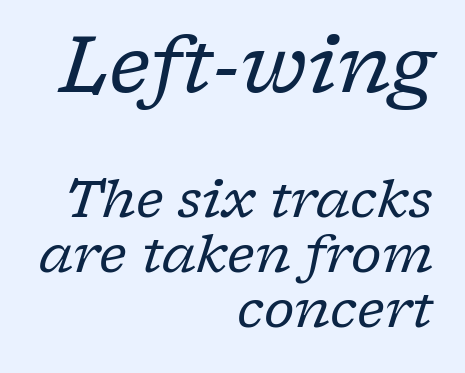
Q: Is the text bold? A: No.
Q: Is the text italic (slanted)? A: Yes, it leans right by about 17 degrees.
Q: Is the typeface a serif or a sans-serif typeface? A: Serif.
Q: Is the text underlined? A: No.
Q: How is the paragraph aligned? A: Right-aligned.
Q: Is the spacing between letters normal or unusually wide? A: Normal.
Q: Is the spacing between lines tight, normal or loose? A: Tight.
Q: Which block of text is set in a larger size, the first (top) or the second (bottom)? A: The first (top) one.
Q: Width (condensed, normal, or wide)? A: Normal.
Q: Stroke contrast? A: Low.
Q: x-height? A: Medium.
Q: Monospaced? A: No.
